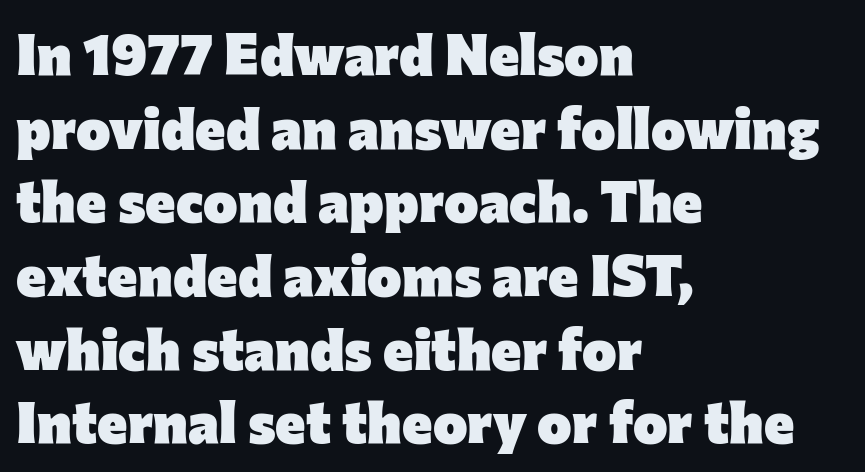
The image shows 58 px heavy sans-serif type, upright; set left-aligned, normal line spacing (1.27x), normal letter spacing, not underlined; low stroke contrast and a medium x-height.
